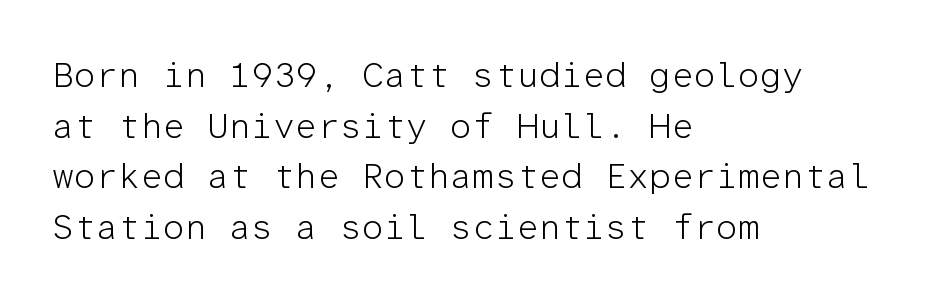
{"serif": "no", "italic": "no", "bold": "no", "weight": "light", "width": "normal", "stroke_contrast": "low", "x_height": "medium", "monospaced": "yes", "underline": "no", "align": "left", "line_spacing": "normal", "line_spacing_ratio": 1.45, "letter_spacing": "normal", "letter_spacing_em": 0.0, "glyph_px": 35}
